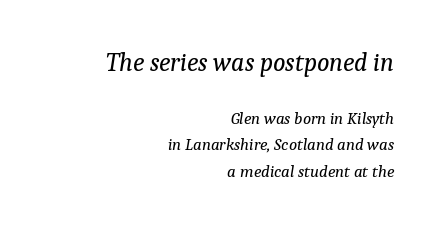
Q: Is the text bold? A: No.
Q: Is the text italic (slanted)? A: Yes, it leans right by about 9 degrees.
Q: Is the text underlined? A: No.
Q: How is the paragraph aligned? A: Right-aligned.
Q: Is the spacing between letters normal or unusually wide? A: Normal.
Q: Is the spacing between lines tight, normal or loose? A: Normal.
Q: Which block of text is set in a larger size, the first (top) or the second (bottom)? A: The first (top) one.
